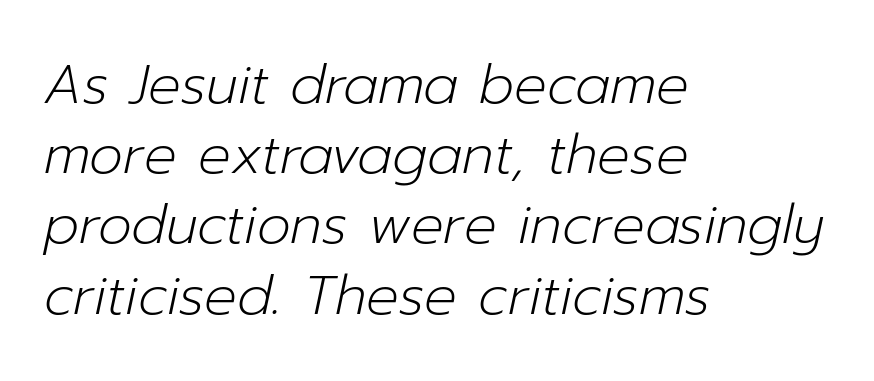
Q: Is the text bold? A: No.
Q: Is the text italic (slanted)? A: Yes, it leans right by about 12 degrees.
Q: Is the text underlined? A: No.
Q: How is the paragraph aligned? A: Left-aligned.
Q: Is the spacing between letters normal or unusually wide? A: Normal.
Q: Is the spacing between lines tight, normal or loose? A: Normal.
Q: Width (condensed, normal, or wide)? A: Normal.
Q: Stroke contrast? A: Low.
Q: x-height? A: Medium.
Q: Monospaced? A: No.
